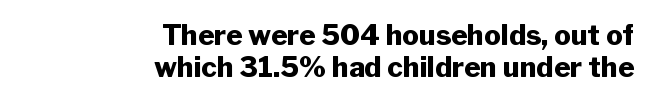
The image shows 28 px heavy sans-serif type, upright; set right-aligned, tight line spacing (1.13x), normal letter spacing, not underlined; low stroke contrast and a medium x-height.
